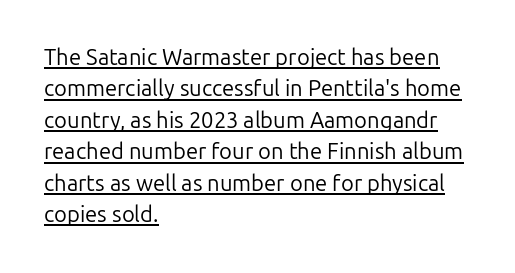
The weight would be labelled regular, book, light, or lighter still. Looks like someone drew a line under every word here. Line beginnings align vertically; line endings do not. This is roman type, the default non-slanted kind.
